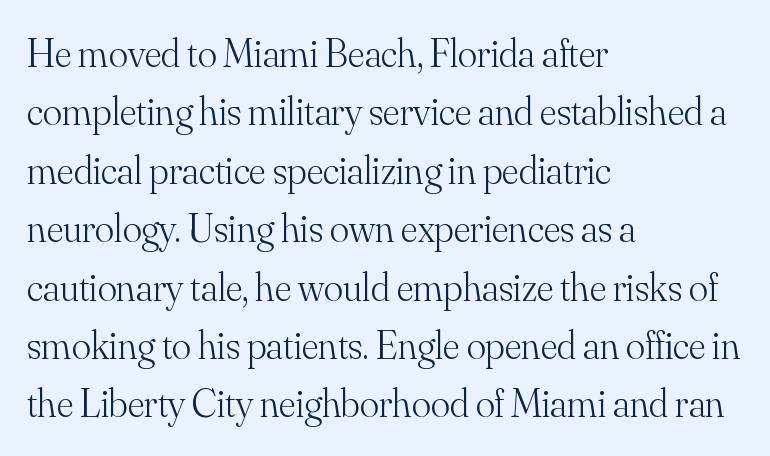
The characters are drawn with everyday or finer stroke widths. What's the leading like? Ordinary, nothing unusual. A clean baseline with only descenders dipping below it. Unlike a clean sans, this face finishes its strokes with serifs. The gaps between neighbouring characters are ordinary and unremarkable. Ascenders rise straight up at ninety degrees.
